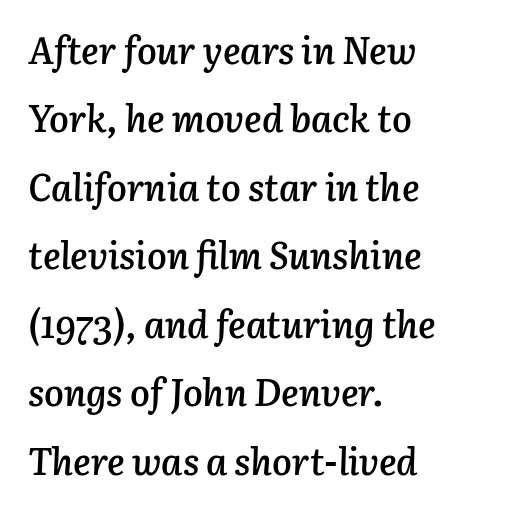
{"italic": "yes", "lean": "right", "slant_degrees": 3, "bold": "semi", "weight": "semibold", "width": "normal", "stroke_contrast": "low", "x_height": "medium", "monospaced": "no", "underline": "no", "align": "left", "line_spacing_ratio": 1.85, "letter_spacing": "normal", "letter_spacing_em": 0.0, "glyph_px": 37}
